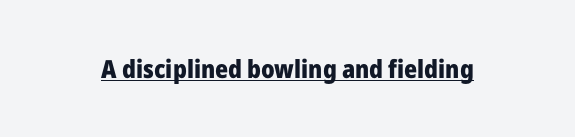
The face used here appears with an underline applied. Nope, not italic — everything's standing straight. This is heavy type, rendered in bold. Nobody touched the tracking dial on this one.
